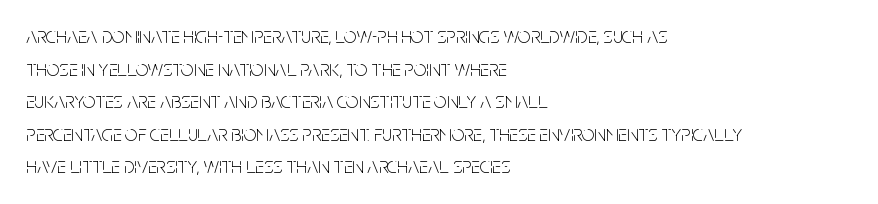
{"italic": "no", "bold": "no", "underline": "no", "align": "left", "line_spacing": "normal", "line_spacing_ratio": 1.48, "letter_spacing": "normal", "letter_spacing_em": 0.0, "glyph_px": 22}
